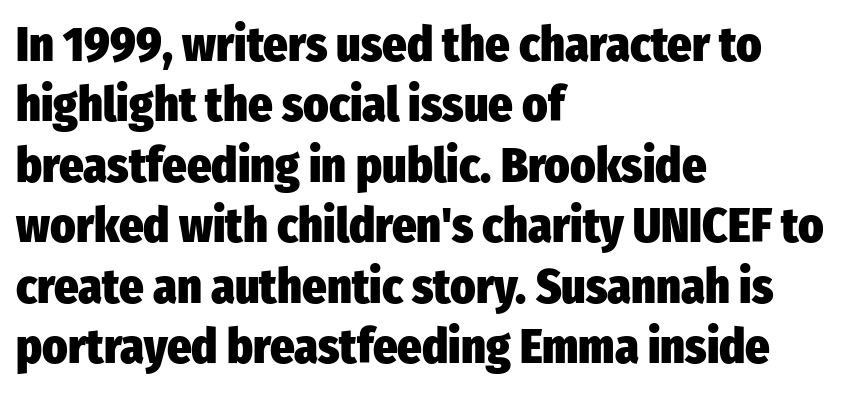
Layout note: lines flush left. Standard letterfit; no display-style spreading of the glyphs. Descender tails drop into unmarked territory. The characters look thick and weighty, a clear bold. The lines sit at an ordinary, default distance from one another.
